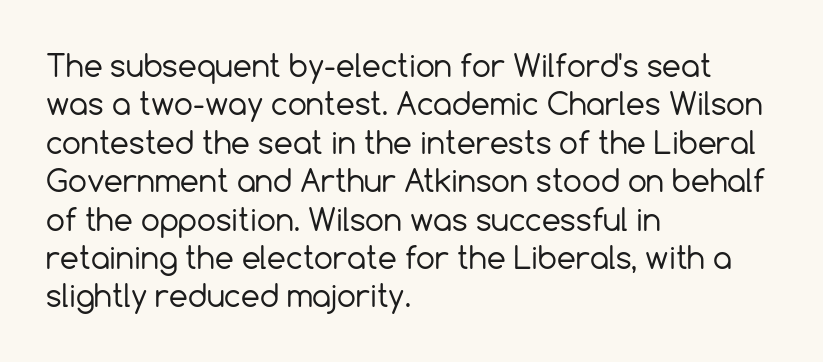
The image shows 30 px regular-weight sans-serif type, upright; set left-aligned, normal line spacing (1.28x), normal letter spacing, not underlined; a medium x-height.
